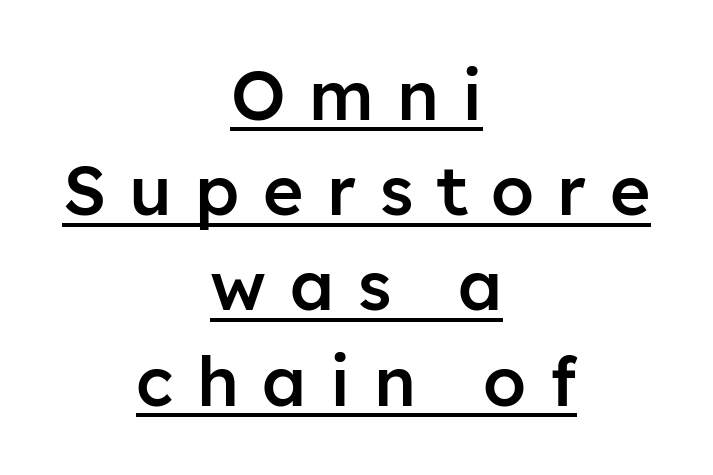
Q: Is the text bold? A: Semi-bold.
Q: Is the text italic (slanted)? A: No, it is upright.
Q: Is the typeface a serif or a sans-serif typeface? A: Sans-serif.
Q: Is the text underlined? A: Yes.
Q: How is the paragraph aligned? A: Centered.
Q: Is the spacing between letters normal or unusually wide? A: Unusually wide.
Q: Is the spacing between lines tight, normal or loose? A: Normal.
Q: Width (condensed, normal, or wide)? A: Normal.
Q: Stroke contrast? A: Low.
Q: x-height? A: Medium.
Q: Monospaced? A: No.
